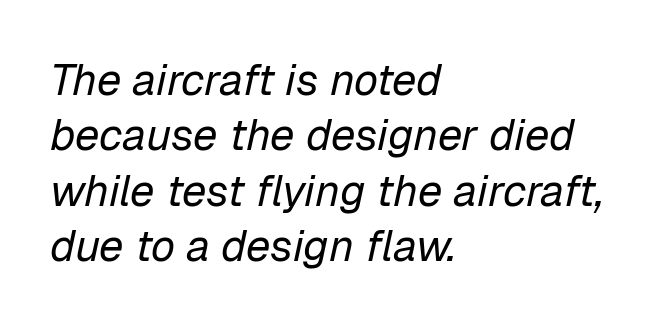
Words appear dense and cohesive because spacing is normal. The passage shown is typed in a proportional face where columns would drift. These lines sit exactly where default settings would place them. The typeface has the unassuming heft of standard copy or less.
